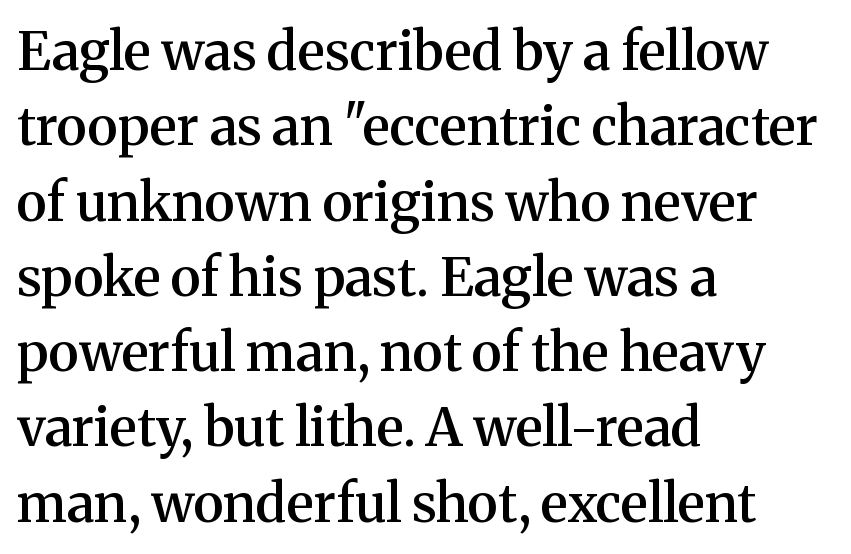
Q: Is the text bold? A: Semi-bold.
Q: Is the text italic (slanted)? A: No, it is upright.
Q: Is the typeface a serif or a sans-serif typeface? A: Serif.
Q: Is the text underlined? A: No.
Q: How is the paragraph aligned? A: Left-aligned.
Q: Is the spacing between letters normal or unusually wide? A: Normal.
Q: Is the spacing between lines tight, normal or loose? A: Normal.
Q: Width (condensed, normal, or wide)? A: Normal.
Q: Stroke contrast? A: Medium.
Q: x-height? A: Medium.
Q: Monospaced? A: No.
